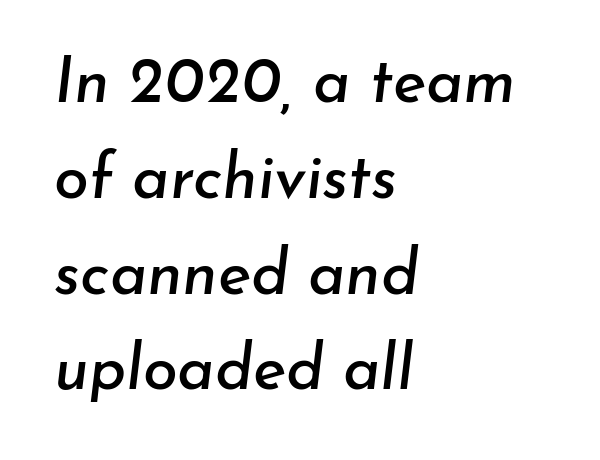
No word sits above an underline. The lettering tilts uniformly, giving the passage an italic look. The line texture is even and compact thanks to regular tracking. The face used here is proportionally spaced, like ordinary book or web type. Short and long lines alike share a common starting point at left. Vertically, the passage feels balanced, rows spaced as you'd expect.
